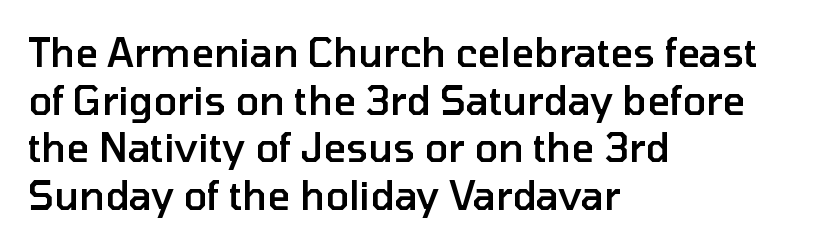
Q: Is the text bold? A: Semi-bold.
Q: Is the text italic (slanted)? A: No, it is upright.
Q: Is the typeface a serif or a sans-serif typeface? A: Sans-serif.
Q: Is the text underlined? A: No.
Q: How is the paragraph aligned? A: Left-aligned.
Q: Is the spacing between letters normal or unusually wide? A: Normal.
Q: Width (condensed, normal, or wide)? A: Normal.
Q: Stroke contrast? A: Low.
Q: x-height? A: Medium.
Q: Monospaced? A: No.
